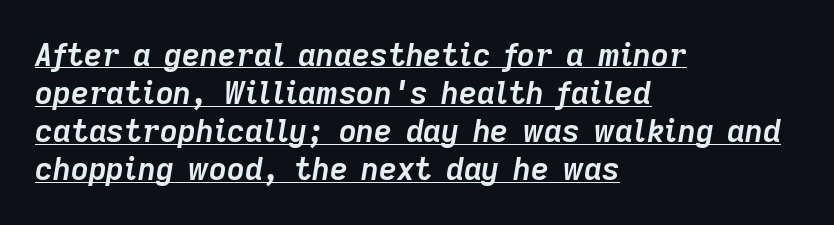
The letters advance in unequal steps, a hallmark of proportional type. Characters are canted at an angle relative to the baseline's perpendicular. Words appear dense and cohesive because spacing is normal. The sample has been set heavy, in full bold. The ragged edge is on the right, which tells us the setting is flush left.
